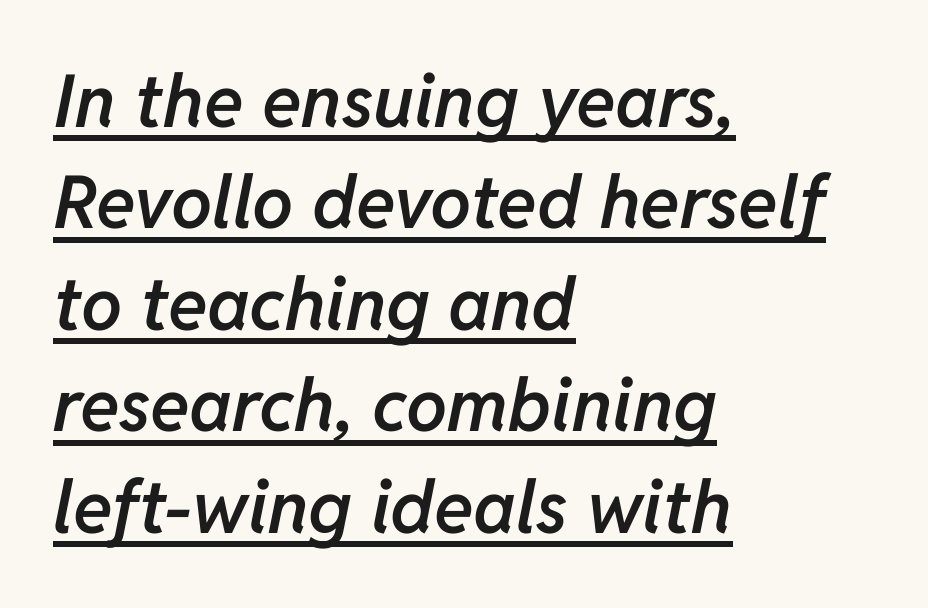
{"italic": "yes", "lean": "right", "slant_degrees": 11, "bold": "semi", "weight": "semibold", "width": "normal", "stroke_contrast": "low", "x_height": "medium", "monospaced": "no", "underline": "yes", "align": "left", "line_spacing": "normal", "line_spacing_ratio": 1.39, "letter_spacing": "normal", "letter_spacing_em": 0.0, "glyph_px": 73}
